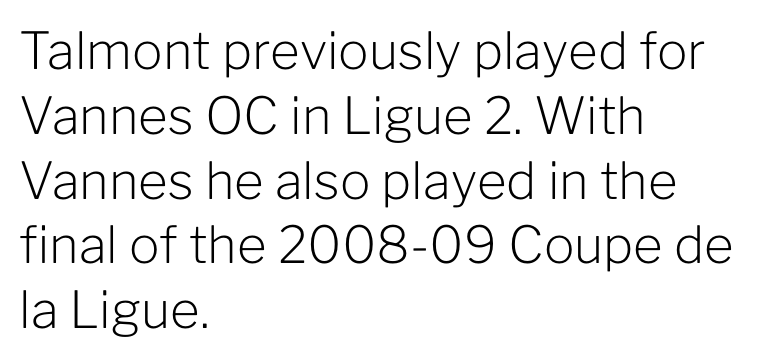
The image shows 51 px light sans-serif type, upright; set left-aligned, normal line spacing (1.27x), normal letter spacing, not underlined; low stroke contrast and a medium x-height.
